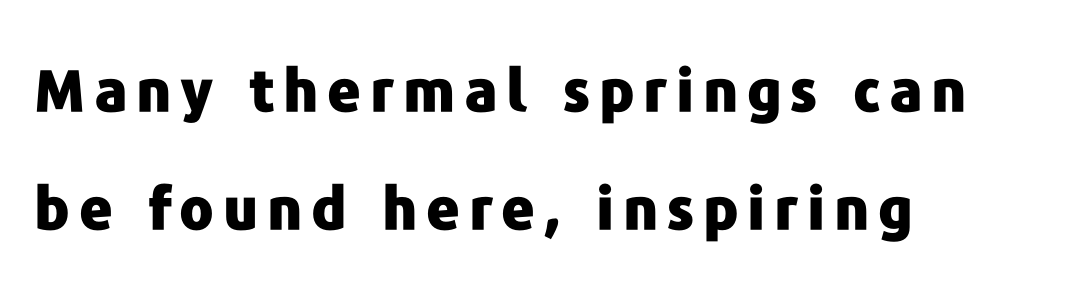
{"serif": "no", "italic": "no", "bold": "yes", "weight": "heavy", "width": "normal", "stroke_contrast": "low", "x_height": "medium", "monospaced": "no", "underline": "no", "align": "left", "line_spacing": "loose", "line_spacing_ratio": 2.04, "glyph_px": 58}
